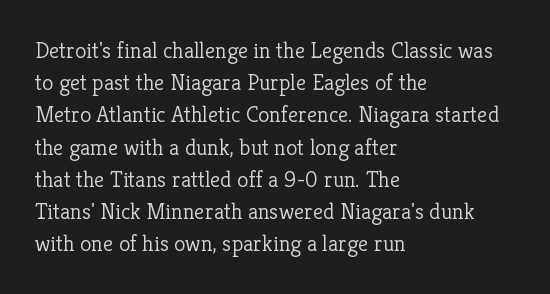
The image shows 23 px text type, upright; set left-aligned, normal line spacing (1.4x), normal letter spacing, not underlined.
